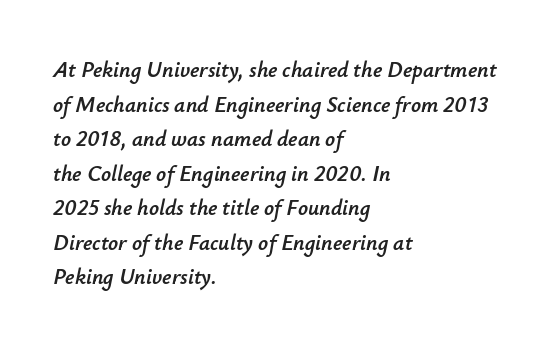
Compared with typical paragraphs, the rows here are spaced about the same. The rag falls on the right side of this text block. Glance below the letters and you will spot only blank space. This sample uses an oblique cut, with every glyph tilted off the vertical. The passage shown has conventional tracking throughout.
